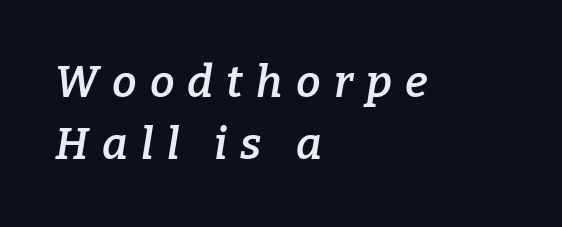
Q: Is the text bold? A: Semi-bold.
Q: Is the text italic (slanted)? A: Yes, it leans right by about 9 degrees.
Q: Is the typeface a serif or a sans-serif typeface? A: Serif.
Q: Is the text underlined? A: No.
Q: How is the paragraph aligned? A: Left-aligned.
Q: Is the spacing between letters normal or unusually wide? A: Unusually wide.
Q: Is the spacing between lines tight, normal or loose? A: Normal.
Q: Width (condensed, normal, or wide)? A: Normal.
Q: Stroke contrast? A: Low.
Q: x-height? A: Medium.
Q: Monospaced? A: No.
